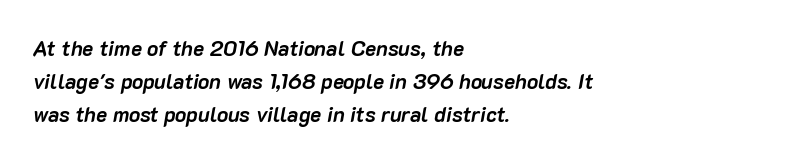
The image shows 21 px bold type, italic (leaning right); set left-aligned, normal line spacing (1.57x), normal letter spacing, not underlined.
